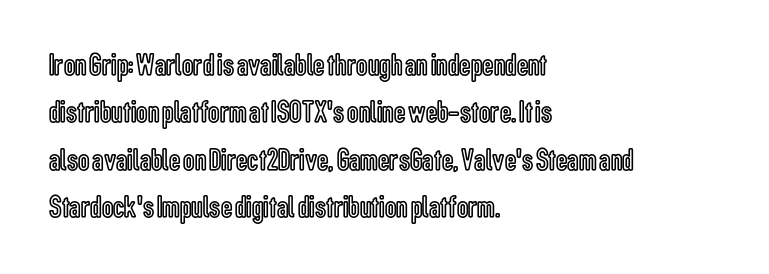
Only glyphs here, with clear space below each row. Unlike italic type, these characters show no tilt at all. Tracking value appears to be zero — textbook default spacing. A normal amount of white space separates one row of letters from the next.
